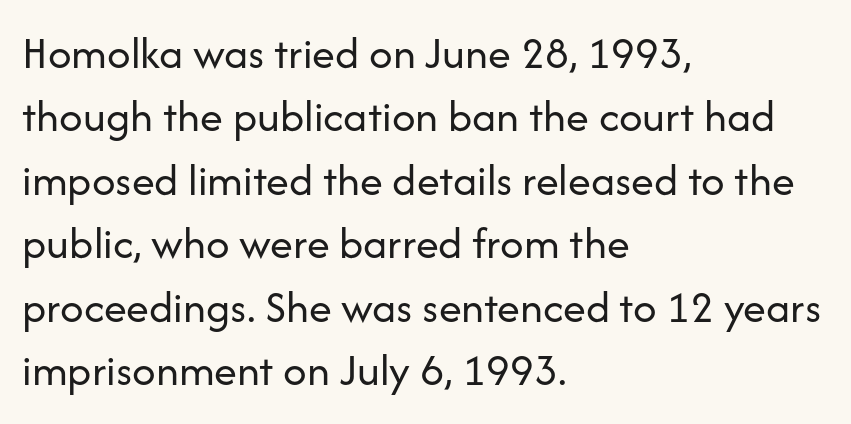
Each letter's strokes conclude bluntly, with no projecting serifs. Weight: regular or lighter. The foot of each line stays bare and open. Spacing verdict: proportional, widths tailored to each character. The lines in this sample share a left origin and differ only in where they stop.
